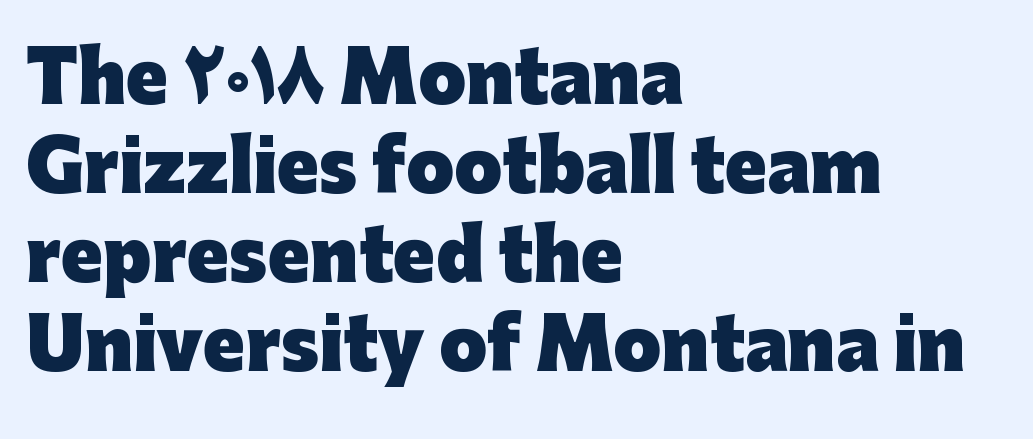
{"serif": "no", "italic": "no", "bold": "yes", "weight": "heavy", "width": "normal", "stroke_contrast": "low", "x_height": "medium", "monospaced": "no", "underline": "no", "align": "left", "line_spacing": "normal", "line_spacing_ratio": 1.29, "letter_spacing": "normal", "letter_spacing_em": 0.0, "glyph_px": 69}
